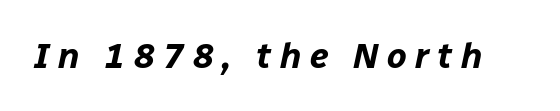
In terms of letterspacing, this is a distinctly airy, spread setting. What weight is shown? A full bold with thick strokes. Here the designer chose a conventional face with non-uniform glyph widths. Quick note: underline off.
